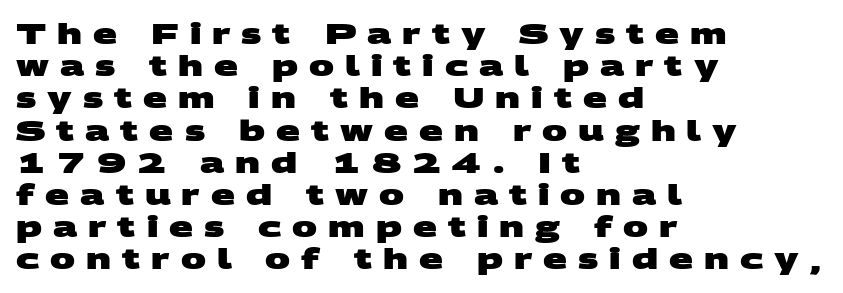
The image shows 28 px heavy, wide sans-serif type; set left-aligned, tight line spacing (1.15x), unusually wide letter spacing (+0.39 em), not underlined; medium stroke contrast and a large x-height.
